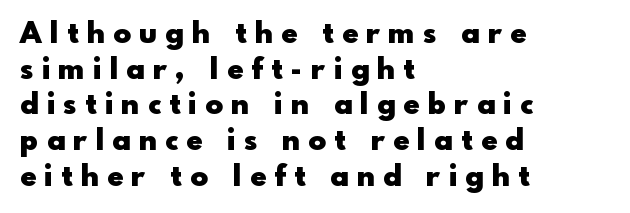
The image shows 29 px heavy sans-serif type, upright; set left-aligned, line spacing 1.23x, unusually wide letter spacing (+0.3 em), not underlined; a small x-height.
